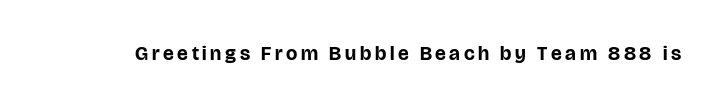
The type sits square on the baseline with zero lean. Lines of text with bare space underneath. Does the weight exceed regular? Yes, all the way to bold.
